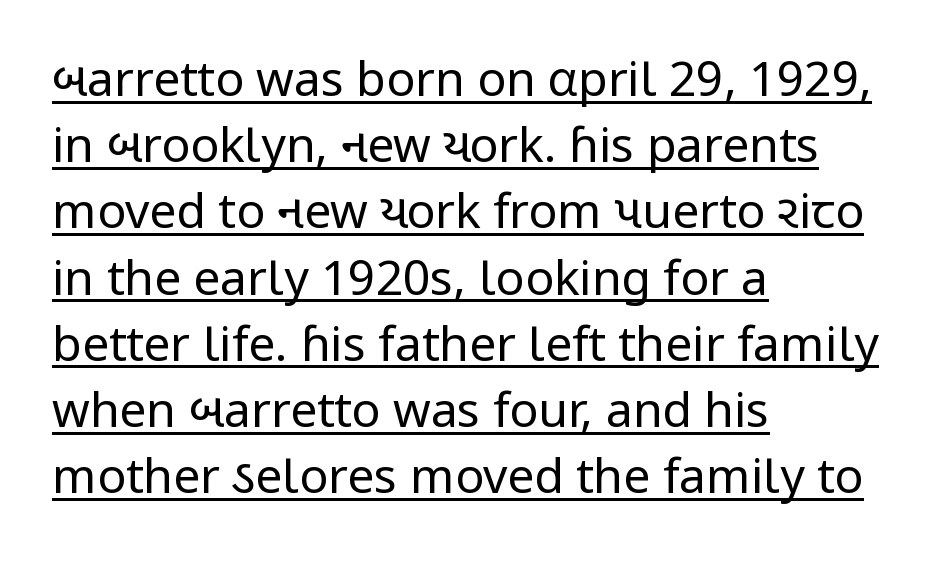
The letters stand upright; this is a roman face. Is the type heavy? It reads as light-to-regular instead. Students, observe the line beneath the letters — that is underlining. Evenly set lines give the paragraph a standard silhouette. Spacing verdict: proportional, widths tailored to each character. Observe the ordinary spacing: letters are neighbours, not strangers.
